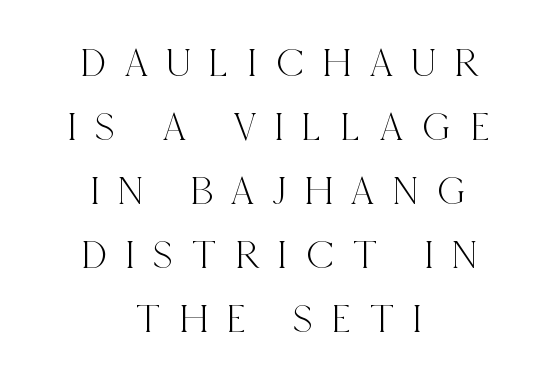
The image shows 41 px condensed serif type, upright; set centered, normal line spacing (1.56x), unusually wide letter spacing (+0.46 em), not underlined; a large x-height.
